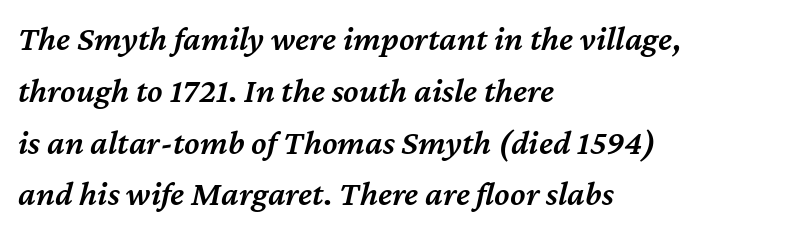
{"italic": "yes", "lean": "right", "slant_degrees": 12, "bold": "semi", "weight": "semibold", "width": "normal", "stroke_contrast": "medium", "x_height": "medium", "monospaced": "no", "underline": "no", "align": "left", "line_spacing": "normal", "line_spacing_ratio": 1.48, "letter_spacing": "normal", "letter_spacing_em": 0.0, "glyph_px": 35}
